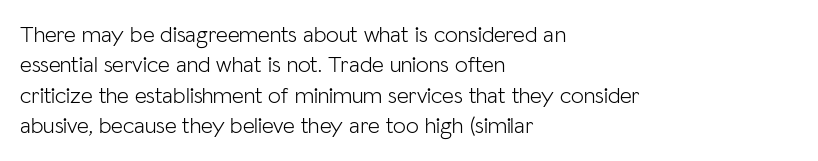
The space directly below the letters is spotless. Caption: standard tracking, unaltered. Vertically, the passage feels balanced, rows spaced as you'd expect. Does the lettering tilt? It doesn't — this is upright.
